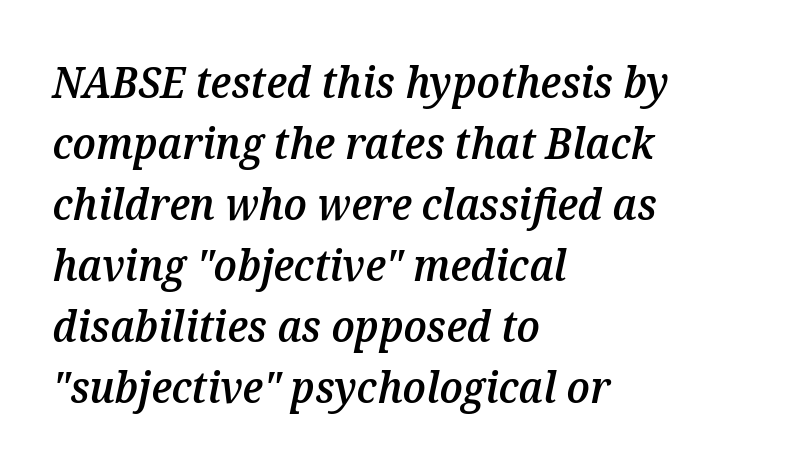
As a designer I'd log this as weight 600, semibold. Varying glyph widths throughout — classic text-font behaviour. This rendering leaves character spacing at its baseline value. Posture: slanted.
